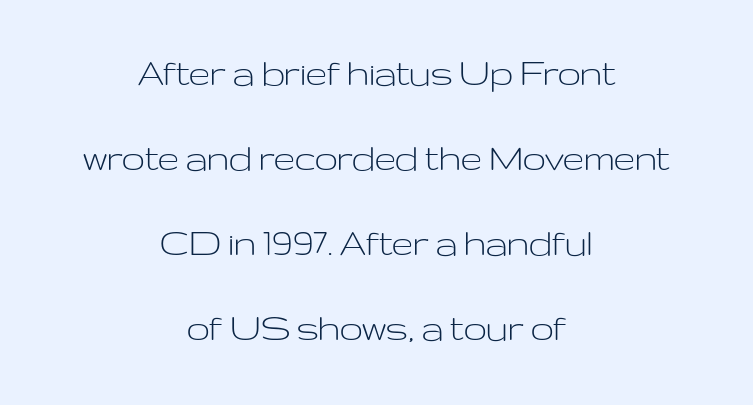
{"serif": "no", "italic": "no", "bold": "no", "weight": "light", "width": "wide", "stroke_contrast": "low", "x_height": "medium", "monospaced": "no", "underline": "no", "align": "center", "line_spacing": "loose", "line_spacing_ratio": 2.07, "letter_spacing": "normal", "letter_spacing_em": 0.0, "glyph_px": 41}
